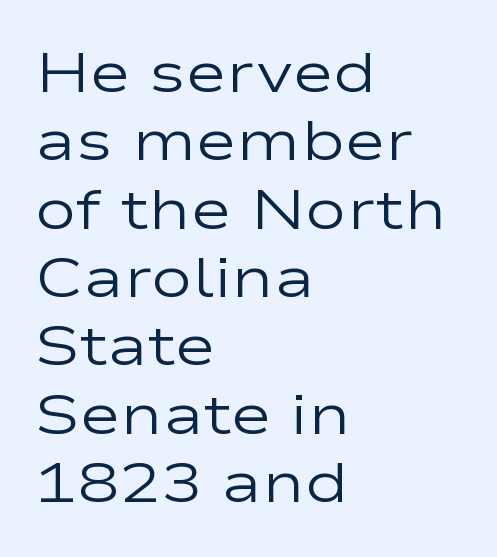
Q: Is the text bold? A: No.
Q: Is the text italic (slanted)? A: No, it is upright.
Q: Is the typeface a serif or a sans-serif typeface? A: Sans-serif.
Q: Is the text underlined? A: No.
Q: How is the paragraph aligned? A: Left-aligned.
Q: Is the spacing between letters normal or unusually wide? A: Normal.
Q: Width (condensed, normal, or wide)? A: Wide.
Q: Stroke contrast? A: Low.
Q: x-height? A: Medium.
Q: Monospaced? A: No.
